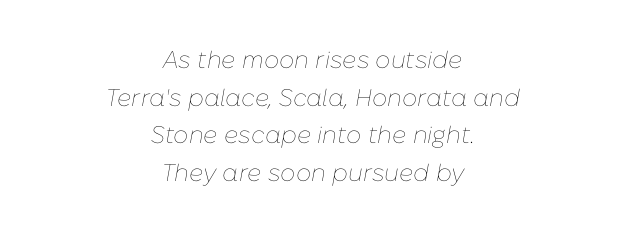
The image shows 24 px text type, italic (leaning right); set centered, normal line spacing (1.57x), normal letter spacing, not underlined.
